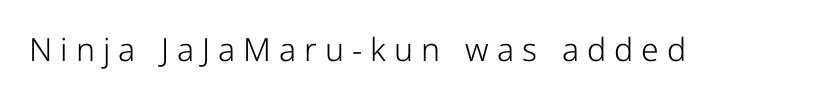
The passage shown has open, widely tracked lettering throughout. Nothing sits at the stroke ends, so this counts as sans-serif. These lines are rendered in a variable-pitch font. Stems here are at most as thick as an everyday book face. Style check: upright.
